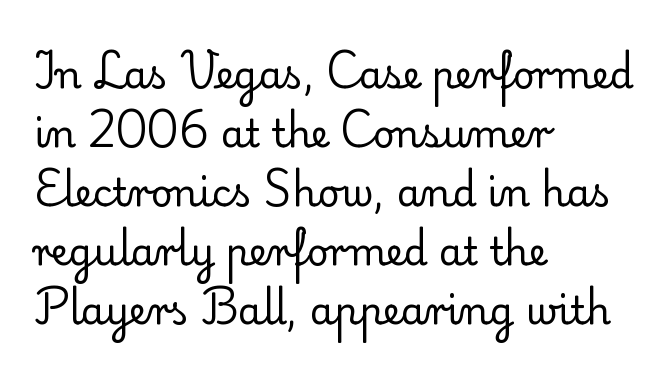
{"serif": "yes", "italic": "no", "bold": "no", "weight": "regular", "width": "normal", "stroke_contrast": "low", "x_height": "small", "monospaced": "no", "underline": "no", "align": "left", "line_spacing": "normal", "line_spacing_ratio": 1.55, "letter_spacing": "normal", "letter_spacing_em": 0.0, "glyph_px": 38}
